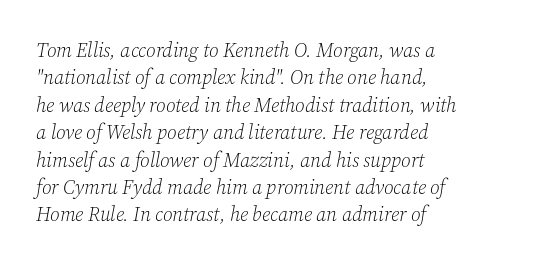
Q: Is the text bold? A: No.
Q: Is the text italic (slanted)? A: Yes, it leans right by about 12 degrees.
Q: Is the text underlined? A: No.
Q: How is the paragraph aligned? A: Left-aligned.
Q: Is the spacing between letters normal or unusually wide? A: Normal.
Q: Is the spacing between lines tight, normal or loose? A: Normal.
